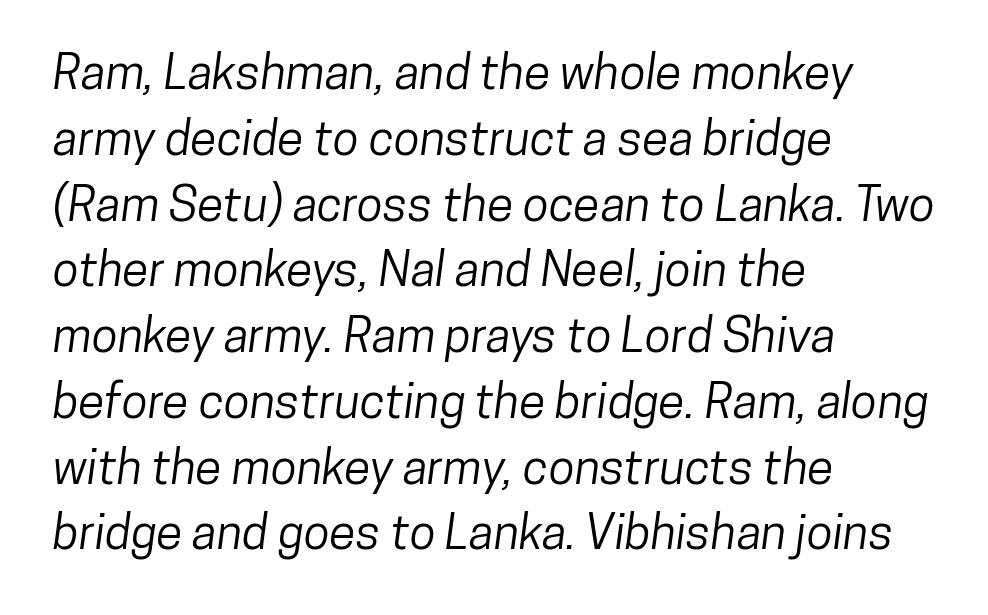
The designer left line spacing at the default. Every row of glyphs begins at an identical x-position on the left. The rendering uses natural spacing where letterforms have individual widths. Caption: standard tracking, unaltered. The text was rendered using a sans face with plain stroke endings. A clean baseline with only descenders dipping below it.
